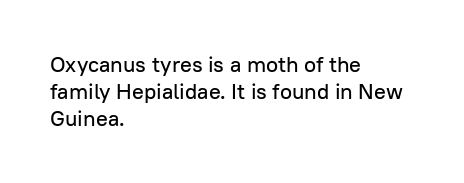
The horizontal fit of the characters is conventional and even. The typesetter chose a ragged-right arrangement here. Upright lettering throughout. The specimen omits any rule beneath the text block's lines.
